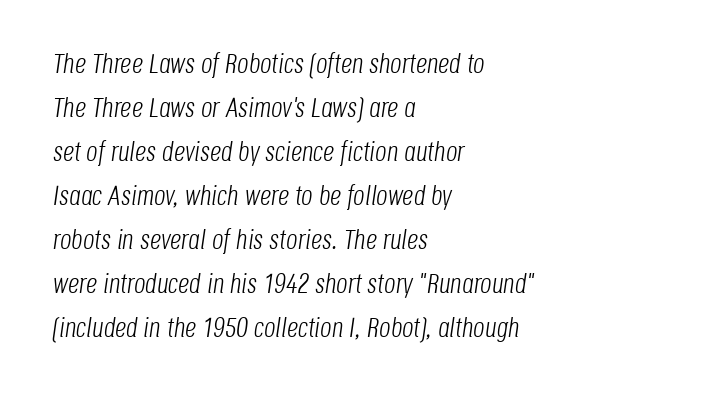
{"italic": "yes", "lean": "right", "slant_degrees": 8, "bold": "no", "weight": "light", "width": "condensed", "stroke_contrast": "low", "x_height": "large", "monospaced": "no", "underline": "no", "align": "left", "line_spacing": "normal", "line_spacing_ratio": 1.57, "letter_spacing": "normal", "letter_spacing_em": 0.0, "glyph_px": 28}
